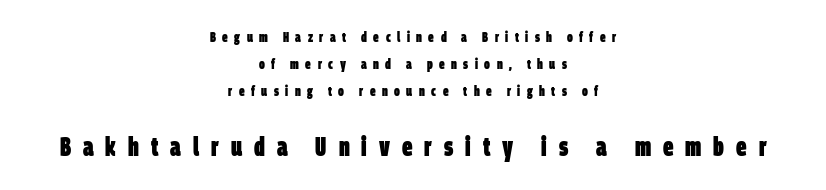
{"bold": "yes", "underline": "no", "align": "center", "line_spacing": "loose", "line_spacing_ratio": 1.93, "letter_spacing": "wide", "letter_spacing_em": 0.46, "larger_block": "second", "size_ratio": 1.86, "glyph_px": 26}
